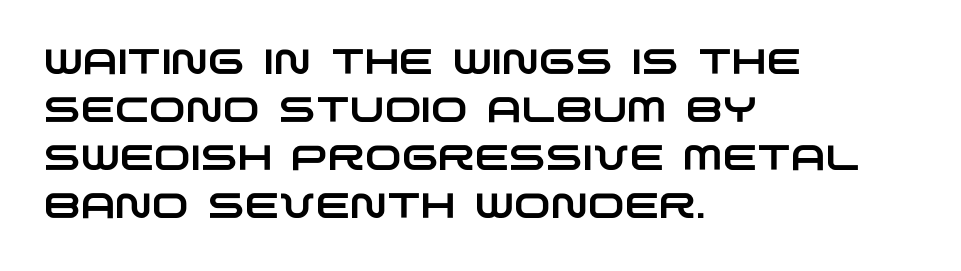
The lines sit at an ordinary, default distance from one another. In terms of letterform style, serifs are entirely absent. This rendering uses left alignment, leaving the right contour irregular. Each word holds together tightly as a unit, with standard inter-letter gaps. Plain, unruled lines of type. You could not count columns in this text — the font is proportionally spaced.
